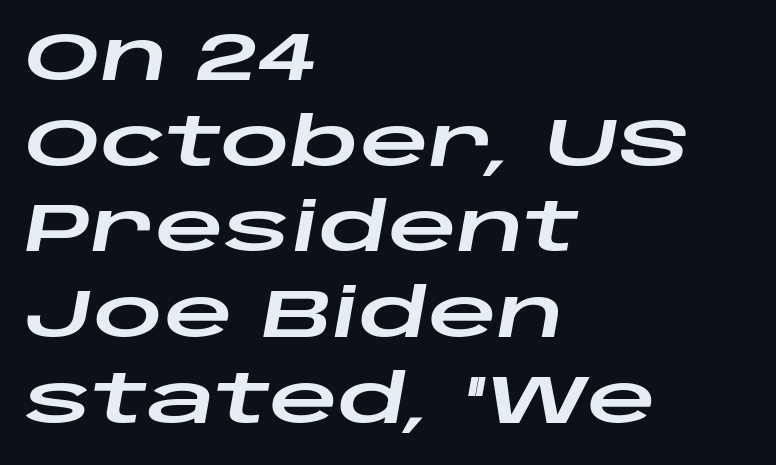
Q: Is the text italic (slanted)? A: Yes, it leans right by about 10 degrees.
Q: Is the text underlined? A: No.
Q: How is the paragraph aligned? A: Left-aligned.
Q: Is the spacing between letters normal or unusually wide? A: Normal.
Q: Is the spacing between lines tight, normal or loose? A: Normal.
Q: Width (condensed, normal, or wide)? A: Wide.
Q: Stroke contrast? A: Low.
Q: x-height? A: Large.
Q: Monospaced? A: No.
